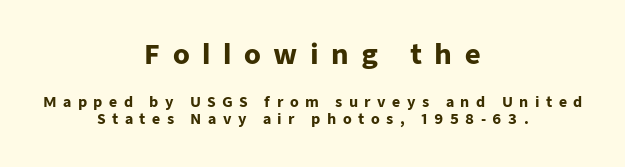
Q: Is the text bold? A: Yes.
Q: Is the text italic (slanted)? A: No, it is upright.
Q: Is the text underlined? A: No.
Q: How is the paragraph aligned? A: Centered.
Q: Is the spacing between letters normal or unusually wide? A: Unusually wide.
Q: Which block of text is set in a larger size, the first (top) or the second (bottom)? A: The first (top) one.
